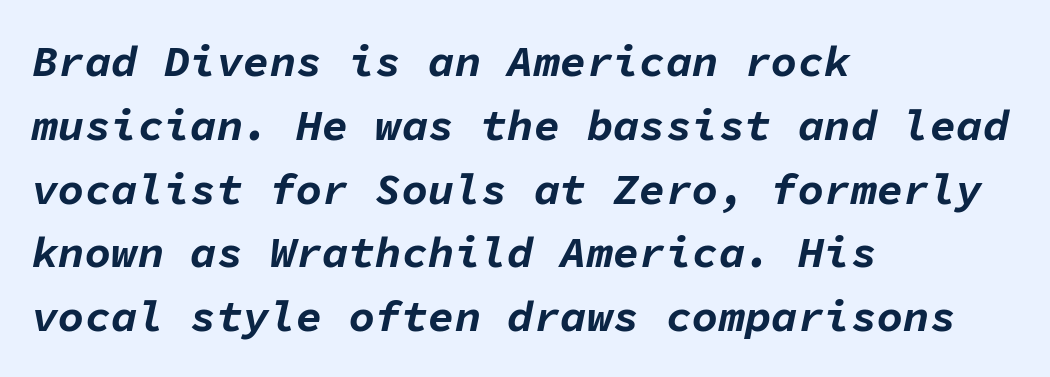
{"italic": "yes", "lean": "right", "slant_degrees": 11, "bold": "yes", "weight": "bold", "width": "normal", "stroke_contrast": "low", "x_height": "medium", "monospaced": "yes", "underline": "no", "align": "left", "line_spacing": "normal", "line_spacing_ratio": 1.45, "letter_spacing": "normal", "letter_spacing_em": 0.0, "glyph_px": 44}
